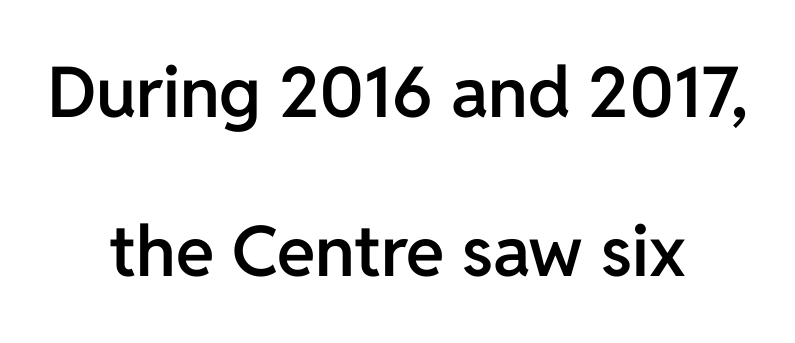
Plain, unruled lines of type. You could fit nearly another row in the gap between these rows. Does the copy run flush right? No — it is centered line by line. Letter spacing: default. The passage shown is typeset with a sans-serif family. Think of a printed novel: that variable character pitch is what you see here.
